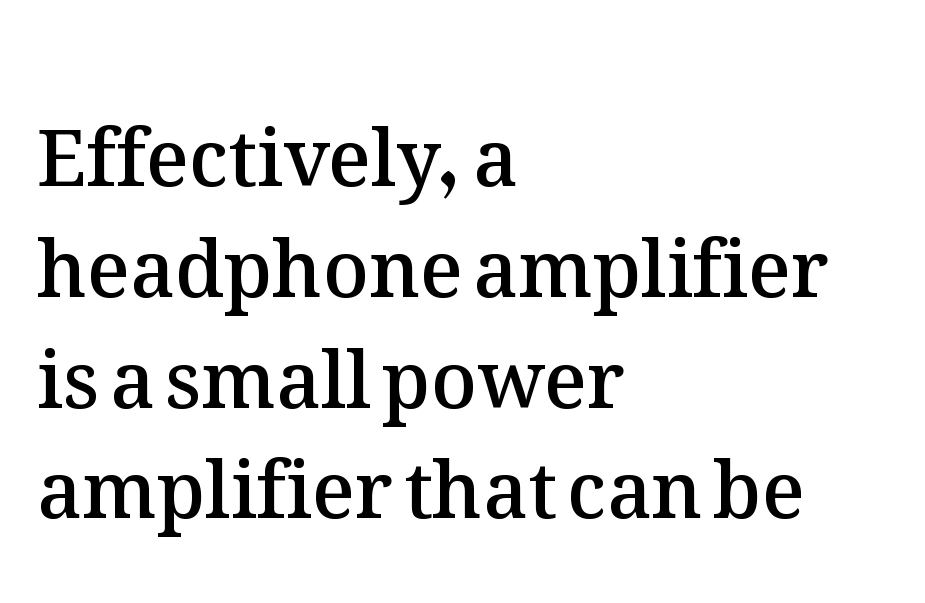
Q: Is the text bold? A: Semi-bold.
Q: Is the text italic (slanted)? A: No, it is upright.
Q: Is the text underlined? A: No.
Q: How is the paragraph aligned? A: Left-aligned.
Q: Is the spacing between letters normal or unusually wide? A: Normal.
Q: Is the spacing between lines tight, normal or loose? A: Normal.
Q: Width (condensed, normal, or wide)? A: Normal.
Q: Stroke contrast? A: Medium.
Q: x-height? A: Medium.
Q: Monospaced? A: No.
